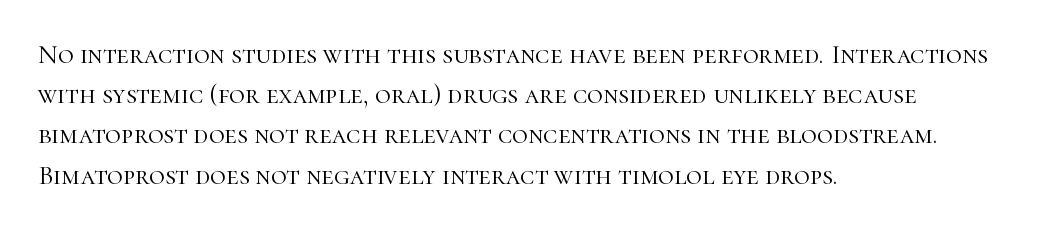
The image shows 27 px text type, upright; set left-aligned, normal line spacing (1.49x), normal letter spacing, not underlined.
